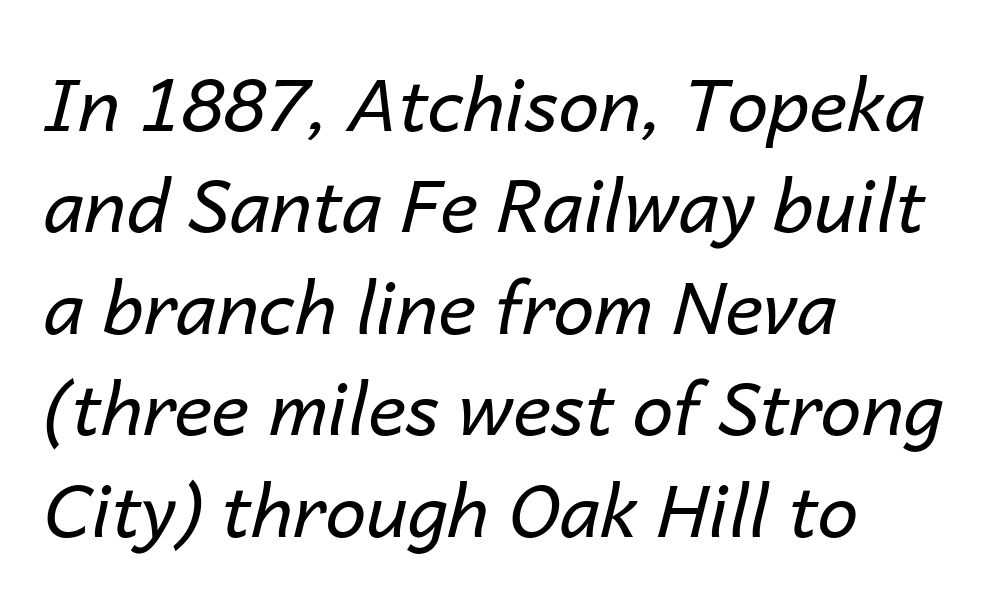
Q: Is the text bold? A: No.
Q: Is the text italic (slanted)? A: Yes, it leans right by about 14 degrees.
Q: Is the text underlined? A: No.
Q: How is the paragraph aligned? A: Left-aligned.
Q: Is the spacing between letters normal or unusually wide? A: Normal.
Q: Is the spacing between lines tight, normal or loose? A: Normal.
Q: Width (condensed, normal, or wide)? A: Normal.
Q: Stroke contrast? A: Low.
Q: x-height? A: Medium.
Q: Monospaced? A: No.
